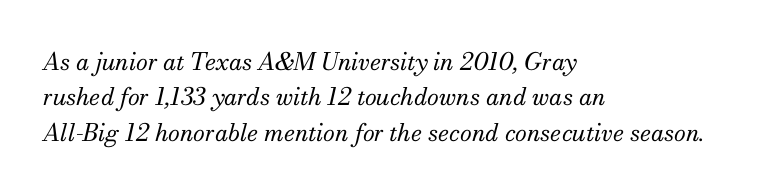
The image shows 24 px text type, italic (leaning right); set left-aligned, normal line spacing (1.47x), normal letter spacing, not underlined.
